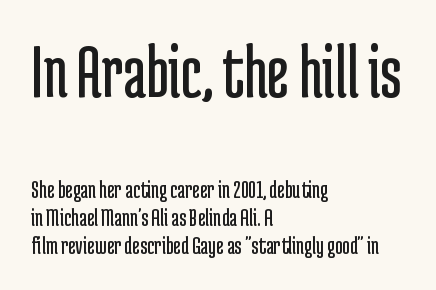
Q: Is the text bold? A: No.
Q: Is the text italic (slanted)? A: No, it is upright.
Q: Is the typeface a serif or a sans-serif typeface? A: Sans-serif.
Q: Is the text underlined? A: No.
Q: How is the paragraph aligned? A: Left-aligned.
Q: Is the spacing between letters normal or unusually wide? A: Normal.
Q: Is the spacing between lines tight, normal or loose? A: Tight.
Q: Which block of text is set in a larger size, the first (top) or the second (bottom)? A: The first (top) one.
Q: Width (condensed, normal, or wide)? A: Condensed.
Q: Stroke contrast? A: Low.
Q: x-height? A: Medium.
Q: Monospaced? A: No.
